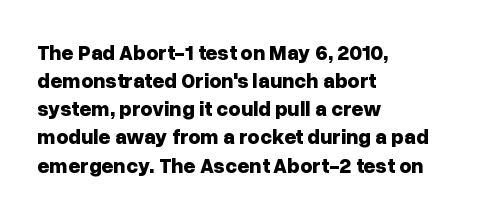
The image shows 21 px bold type, upright; set left-aligned, normal line spacing (1.34x), normal letter spacing, not underlined.
